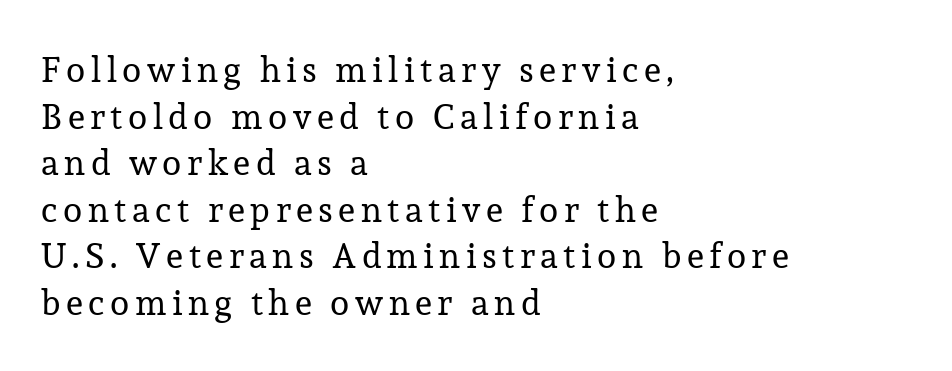
{"serif": "yes", "italic": "no", "bold": "no", "weight": "regular", "width": "normal", "stroke_contrast": "low", "x_height": "medium", "monospaced": "no", "underline": "no", "align": "left", "line_spacing": "normal", "line_spacing_ratio": 1.33, "glyph_px": 35}
